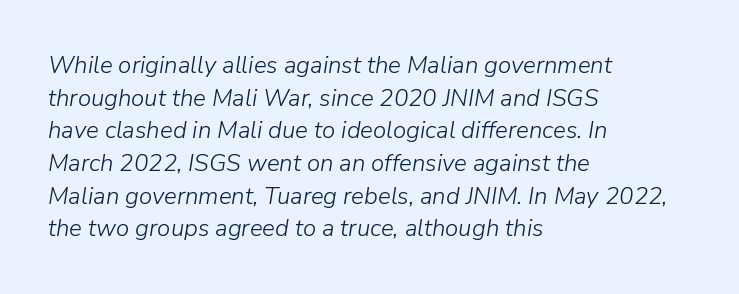
Q: Is the text bold? A: No.
Q: Is the text italic (slanted)? A: Yes, it leans right by about 9 degrees.
Q: Is the text underlined? A: No.
Q: How is the paragraph aligned? A: Left-aligned.
Q: Is the spacing between letters normal or unusually wide? A: Normal.
Q: Is the spacing between lines tight, normal or loose? A: Normal.
